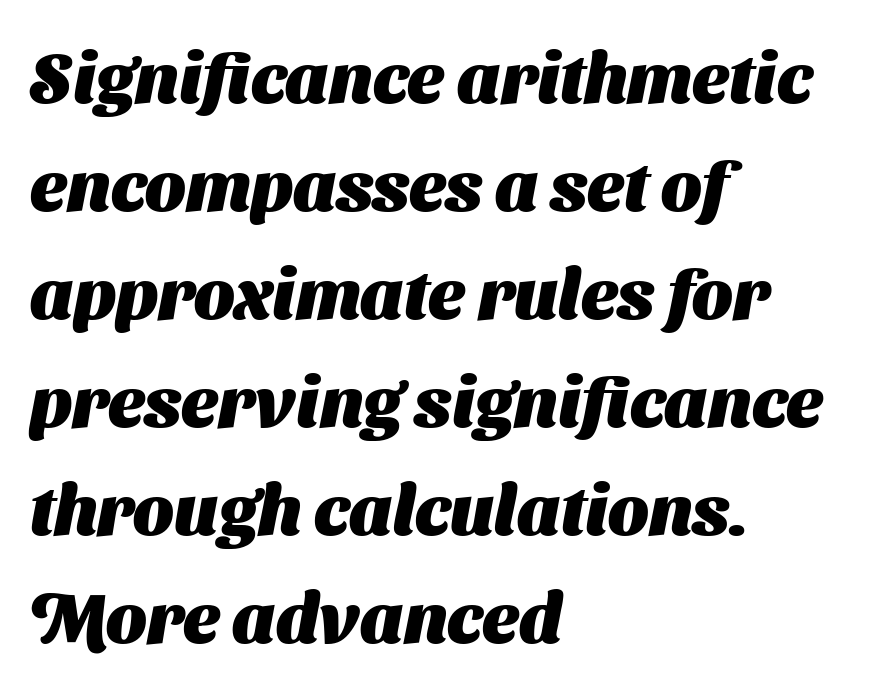
The image shows 71 px heavy sans-serif type; set left-aligned, normal line spacing (1.52x), normal letter spacing, not underlined; medium stroke contrast and a medium x-height.
